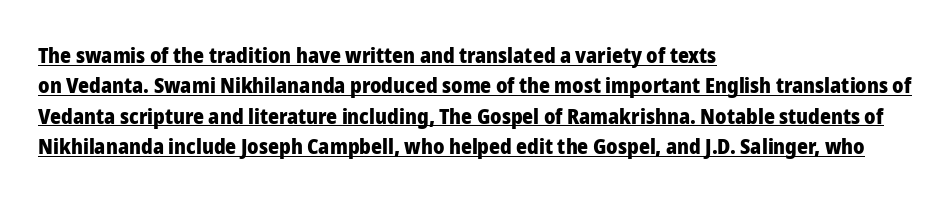
A continuous stroke trails under the words, as in a hyperlink. Reading down the block, your eye returns to a fixed left position each line. No extra tracking has been applied to these lines. The letters stand straight up with perfectly vertical stems.
